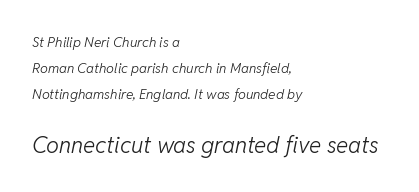
The ragged edge is on the right, which tells us the setting is flush left. The glyphs look as if they've been sheared to an angle. The face looks like a standard text weight, possibly lighter. Typesetter's note — lower block bumped up in size, upper block left smaller. The gaps between neighbouring characters are ordinary and unremarkable.
